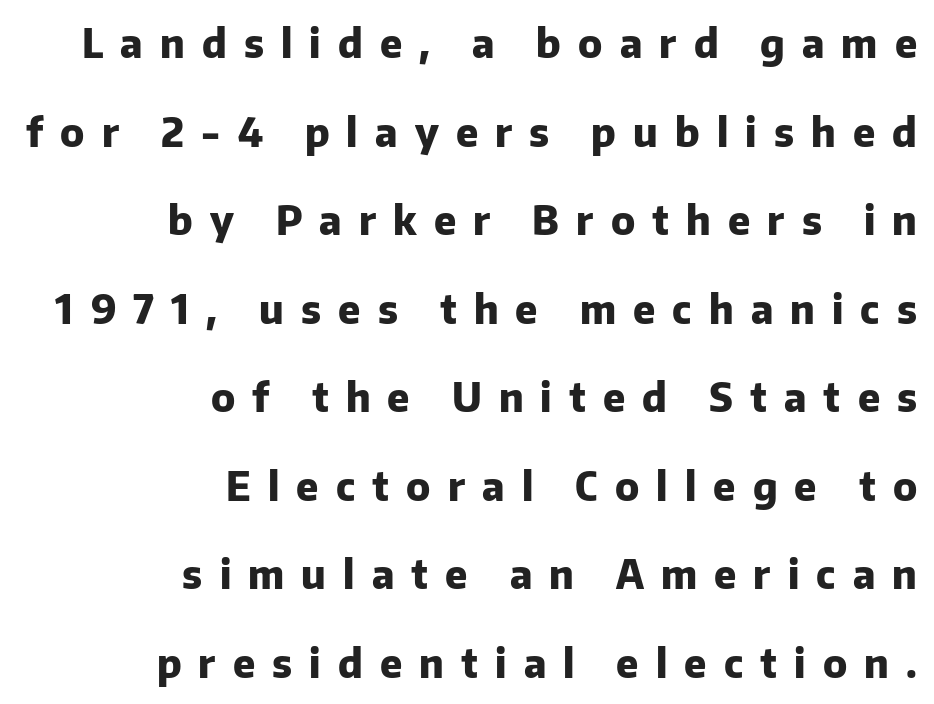
Q: Is the text bold? A: Yes.
Q: Is the text italic (slanted)? A: No, it is upright.
Q: Is the typeface a serif or a sans-serif typeface? A: Sans-serif.
Q: Is the text underlined? A: No.
Q: How is the paragraph aligned? A: Right-aligned.
Q: Is the spacing between letters normal or unusually wide? A: Unusually wide.
Q: Is the spacing between lines tight, normal or loose? A: Loose.
Q: Width (condensed, normal, or wide)? A: Normal.
Q: Stroke contrast? A: Low.
Q: x-height? A: Medium.
Q: Monospaced? A: No.
